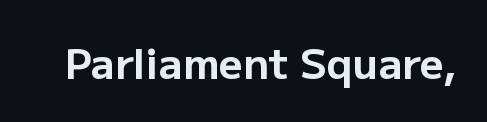
Clear beneath every line of the passage. What kind of face is this? One without serifs — a sans. Is the type bold? Yes — the strokes are clearly thick and heavy. Think of a printed novel: that variable character pitch is what you see here. The specimen reads as upright at a glance.
